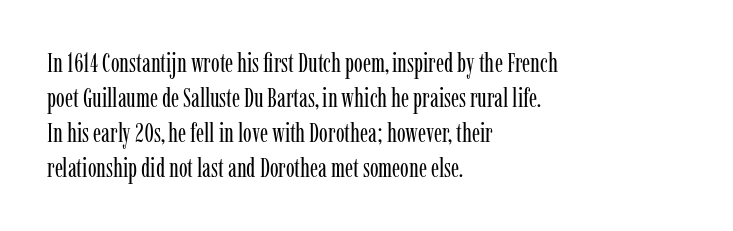
The image shows 26 px text type, upright; set left-aligned, normal line spacing (1.34x), normal letter spacing, not underlined.
